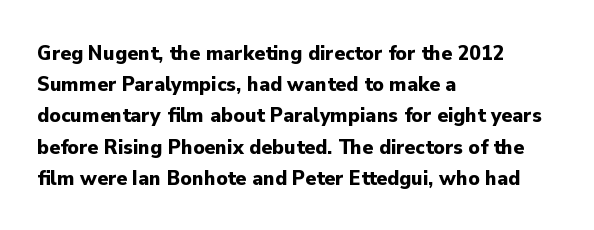
The image shows 22 px bold type, upright; set left-aligned, normal line spacing (1.42x), normal letter spacing, not underlined.
